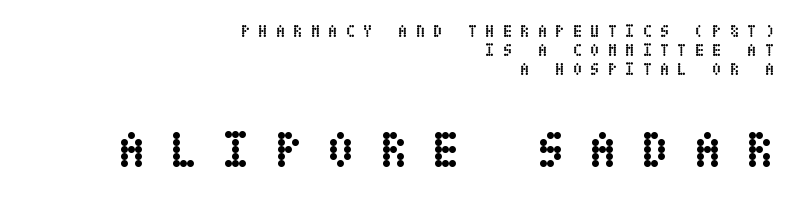
Q: Is the text bold? A: Yes.
Q: Is the text italic (slanted)? A: No, it is upright.
Q: Is the text underlined? A: No.
Q: How is the paragraph aligned? A: Right-aligned.
Q: Is the spacing between letters normal or unusually wide? A: Unusually wide.
Q: Is the spacing between lines tight, normal or loose? A: Tight.
Q: Which block of text is set in a larger size, the first (top) or the second (bottom)? A: The second (bottom) one.
Q: Width (condensed, normal, or wide)? A: Condensed.
Q: Stroke contrast? A: Low.
Q: x-height? A: Large.
